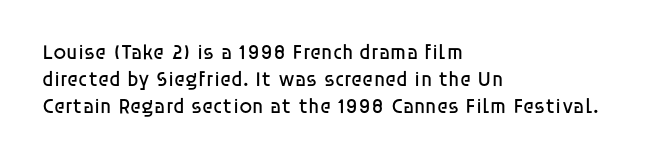
Q: Is the text bold? A: No.
Q: Is the text italic (slanted)? A: No, it is upright.
Q: Is the text underlined? A: No.
Q: How is the paragraph aligned? A: Left-aligned.
Q: Is the spacing between letters normal or unusually wide? A: Normal.
Q: Is the spacing between lines tight, normal or loose? A: Normal.
